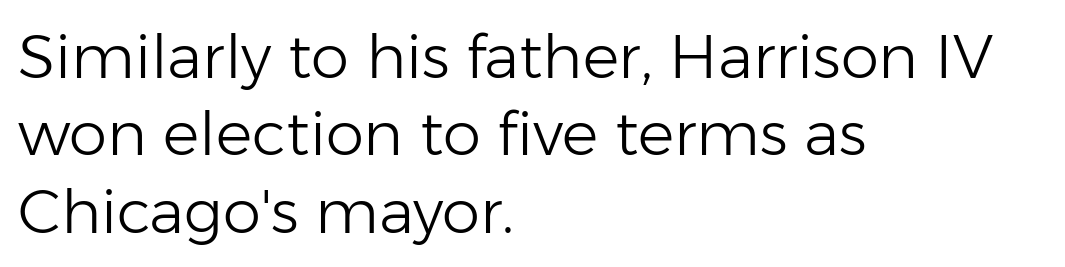
The face used here is proportionally spaced, like ordinary book or web type. Check under the words: just untouched page. Bold? No — there's no thickening of the strokes. These lines keep a tight, regular rhythm from letter to letter. The rendering anchors every line to the left-hand side.
